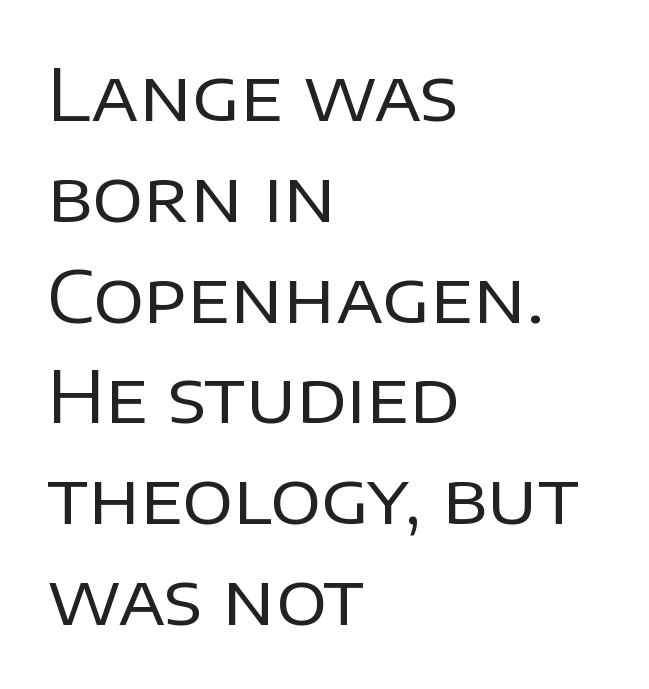
The image shows 71 px regular-weight sans-serif type, upright; set left-aligned, normal line spacing (1.42x), normal letter spacing, not underlined; low stroke contrast and a large x-height.
